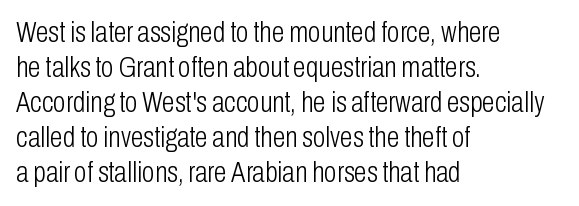
{"serif": "no", "italic": "no", "bold": "no", "weight": "light", "width": "condensed", "stroke_contrast": "low", "x_height": "medium", "monospaced": "no", "underline": "no", "align": "left", "line_spacing_ratio": 1.21, "letter_spacing": "normal", "letter_spacing_em": 0.0, "glyph_px": 29}
